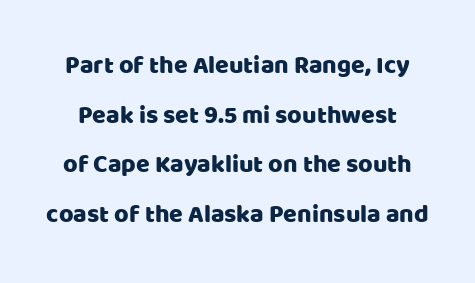
{"italic": "no", "underline": "no", "line_spacing": "loose", "line_spacing_ratio": 1.99, "letter_spacing": "normal", "letter_spacing_em": 0.0, "glyph_px": 25}
